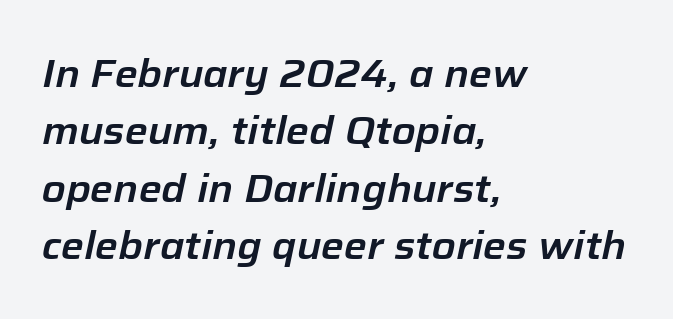
{"italic": "yes", "lean": "right", "slant_degrees": 12, "width": "normal", "stroke_contrast": "low", "x_height": "medium", "monospaced": "no", "underline": "no", "align": "left", "line_spacing": "normal", "line_spacing_ratio": 1.47, "letter_spacing": "normal", "letter_spacing_em": 0.0, "glyph_px": 39}
